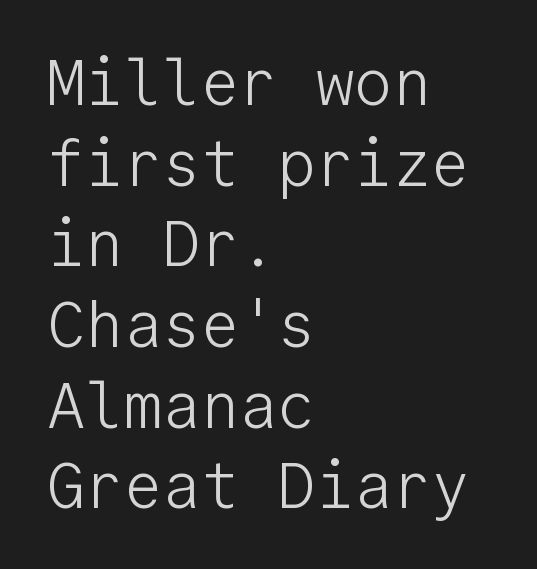
Q: Is the text bold? A: No.
Q: Is the text italic (slanted)? A: No, it is upright.
Q: Is the typeface a serif or a sans-serif typeface? A: Sans-serif.
Q: Is the text underlined? A: No.
Q: How is the paragraph aligned? A: Left-aligned.
Q: Is the spacing between letters normal or unusually wide? A: Normal.
Q: Is the spacing between lines tight, normal or loose? A: Normal.
Q: Width (condensed, normal, or wide)? A: Normal.
Q: Stroke contrast? A: Low.
Q: x-height? A: Medium.
Q: Monospaced? A: Yes.
